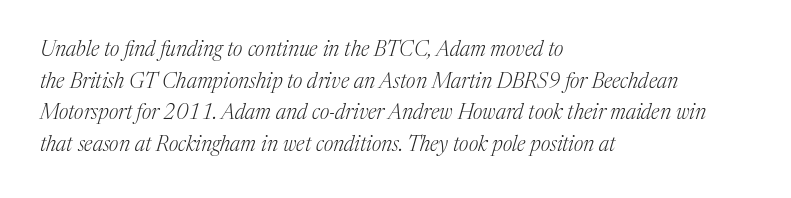
{"italic": "yes", "lean": "right", "slant_degrees": 17, "bold": "no", "underline": "no", "align": "left", "line_spacing": "normal", "line_spacing_ratio": 1.51, "letter_spacing": "normal", "letter_spacing_em": 0.0, "glyph_px": 21}
